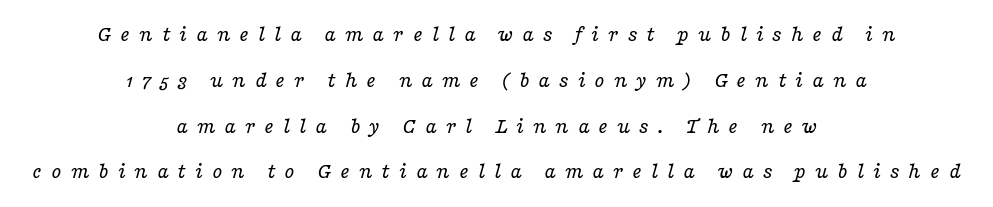
{"italic": "yes", "lean": "right", "slant_degrees": 16, "bold": "no", "underline": "no", "align": "center", "line_spacing": "loose", "line_spacing_ratio": 1.99, "letter_spacing": "wide", "letter_spacing_em": 0.38, "glyph_px": 23}
